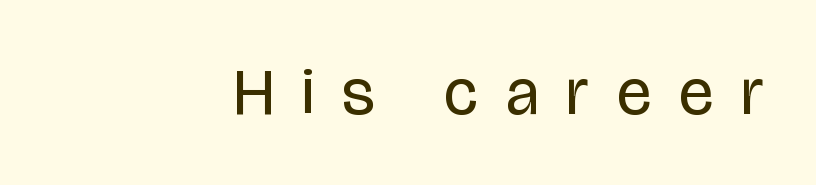
Q: Is the text bold? A: No.
Q: Is the text italic (slanted)? A: No, it is upright.
Q: Is the typeface a serif or a sans-serif typeface? A: Sans-serif.
Q: Is the text underlined? A: No.
Q: How is the paragraph aligned? A: Right-aligned.
Q: Is the spacing between letters normal or unusually wide? A: Unusually wide.
Q: Width (condensed, normal, or wide)? A: Condensed.
Q: Stroke contrast? A: Low.
Q: x-height? A: Large.
Q: Monospaced? A: No.
